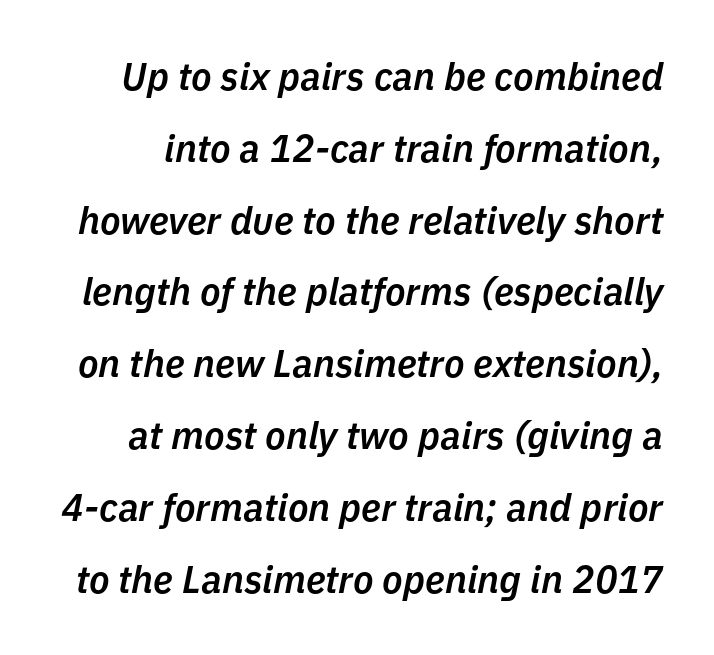
Q: Is the text bold? A: Semi-bold.
Q: Is the text italic (slanted)? A: Yes, it leans right by about 11 degrees.
Q: Is the text underlined? A: No.
Q: Is the spacing between letters normal or unusually wide? A: Normal.
Q: Width (condensed, normal, or wide)? A: Normal.
Q: Stroke contrast? A: Low.
Q: x-height? A: Medium.
Q: Monospaced? A: No.
